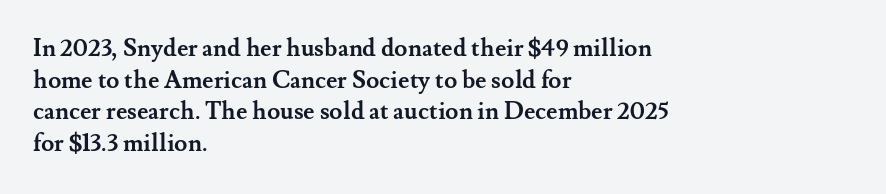
Honestly, the letter spacing is just normal — you wouldn't notice it. One glance says typical: line gaps are just what's usual. These lines stack with their left ends in a neat column. The type sits square on the baseline with zero lean. Descender tails drop into unmarked territory. How heavy is the stroke? Heavy — this is a bold.
